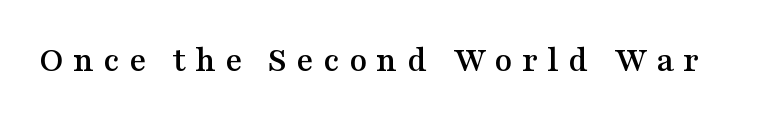
Old-style or modern, the face here clearly has serifs. Do the characters align in a grid? No, the font is proportional. Rule under the text: the space is simply empty. Spacing between characters has been opened up far beyond the box default. Italic? Not at all — the glyphs are vertical.
